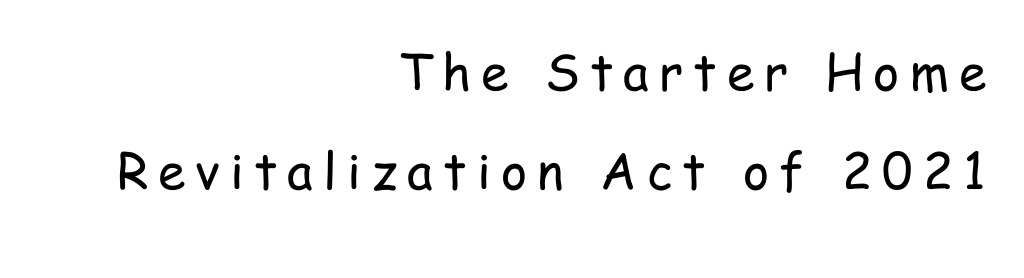
{"serif": "no", "italic": "no", "bold": "no", "weight": "regular", "width": "condensed", "stroke_contrast": "low", "x_height": "medium", "monospaced": "no", "underline": "no", "align": "right", "line_spacing": "loose", "line_spacing_ratio": 1.98, "letter_spacing": "wide", "letter_spacing_em": 0.2, "glyph_px": 50}
